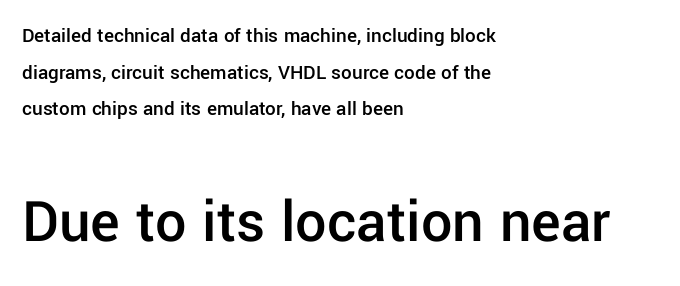
The image shows 62 px semibold sans-serif type, upright; set left-aligned, line spacing 1.75x, normal letter spacing, not underlined; the second (bottom) block is 2.95x larger; low stroke contrast and a medium x-height.
